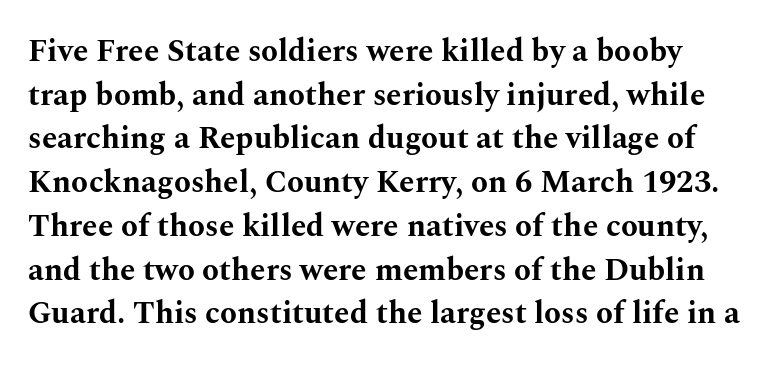
{"serif": "yes", "italic": "no", "bold": "yes", "weight": "bold", "width": "wide", "stroke_contrast": "medium", "x_height": "medium", "monospaced": "no", "underline": "no", "line_spacing": "normal", "line_spacing_ratio": 1.41, "letter_spacing": "normal", "letter_spacing_em": 0.0, "glyph_px": 31}
